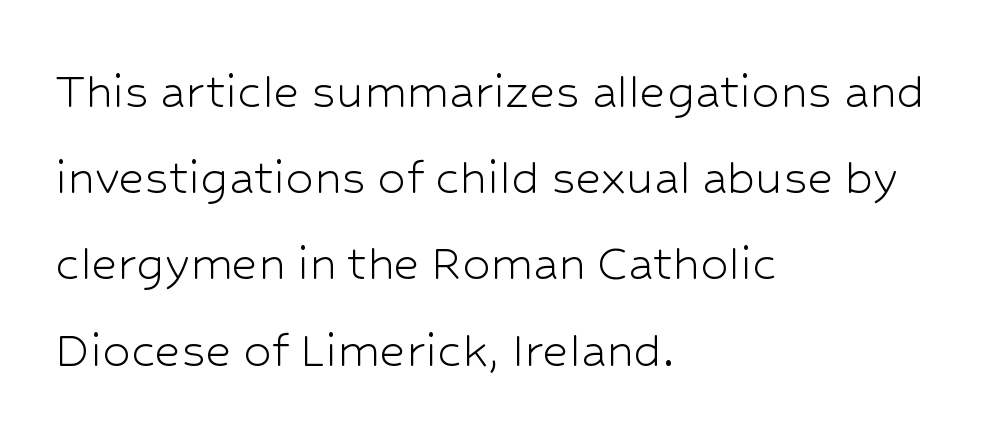
{"serif": "no", "italic": "no", "bold": "no", "weight": "light", "width": "normal", "stroke_contrast": "low", "x_height": "medium", "monospaced": "no", "underline": "no", "align": "left", "line_spacing": "normal", "line_spacing_ratio": 1.54, "letter_spacing": "normal", "letter_spacing_em": 0.0, "glyph_px": 56}
